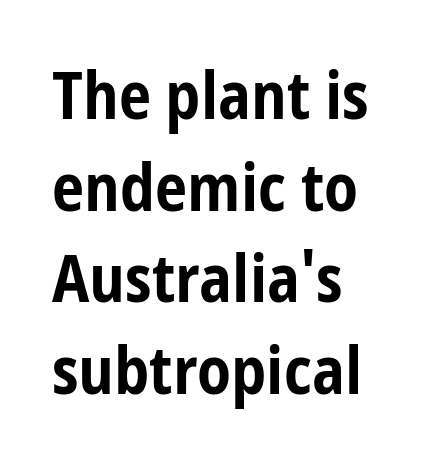
{"serif": "no", "italic": "no", "bold": "yes", "weight": "bold", "width": "condensed", "stroke_contrast": "low", "x_height": "medium", "monospaced": "no", "underline": "no", "align": "left", "line_spacing": "normal", "line_spacing_ratio": 1.41, "letter_spacing": "normal", "letter_spacing_em": 0.0, "glyph_px": 65}
